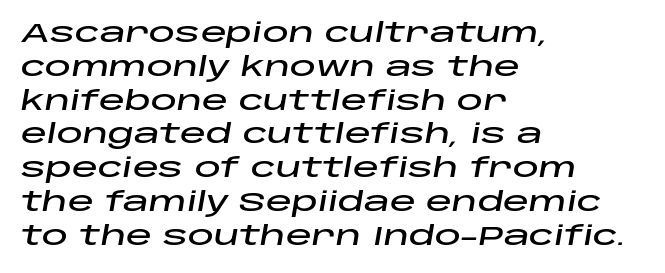
The paragraph has a hard left edge and a soft right edge. Words appear dense and cohesive because spacing is normal. Evenly set lines give the paragraph a standard silhouette. Descenders are the only things crossing below the line.
